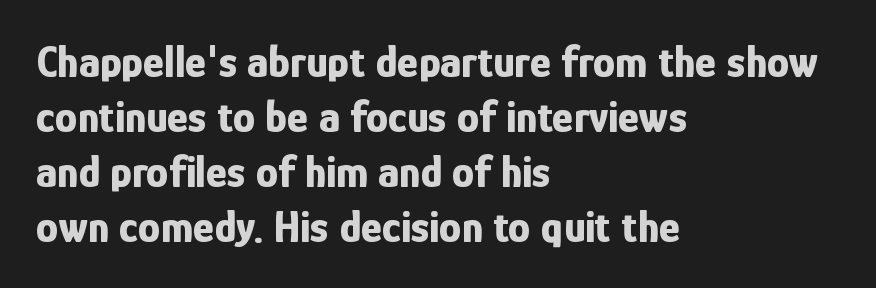
The image shows 45 px bold, condensed sans-serif type, upright; set left-aligned, line spacing 1.22x, normal letter spacing, not underlined; low stroke contrast and a medium x-height.
